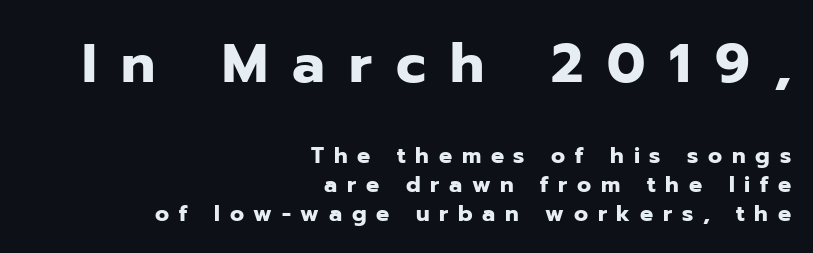
Q: Is the text bold? A: Yes.
Q: Is the text italic (slanted)? A: No, it is upright.
Q: Is the typeface a serif or a sans-serif typeface? A: Sans-serif.
Q: Is the text underlined? A: No.
Q: How is the paragraph aligned? A: Right-aligned.
Q: Is the spacing between letters normal or unusually wide? A: Unusually wide.
Q: Is the spacing between lines tight, normal or loose? A: Normal.
Q: Which block of text is set in a larger size, the first (top) or the second (bottom)? A: The first (top) one.
Q: Width (condensed, normal, or wide)? A: Normal.
Q: Stroke contrast? A: Low.
Q: x-height? A: Medium.
Q: Monospaced? A: No.
